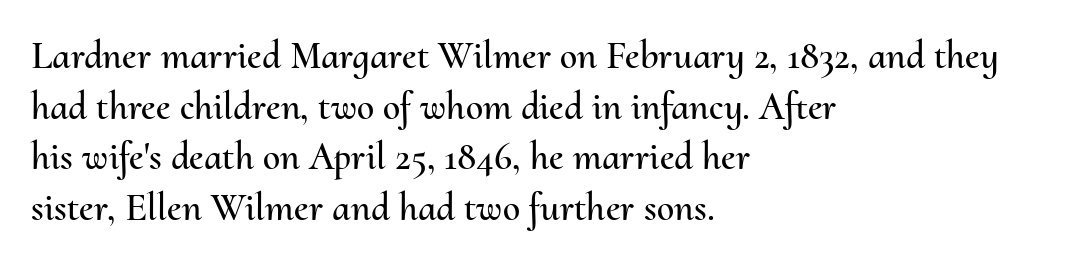
{"italic": "no", "width": "normal", "stroke_contrast": "medium", "x_height": "small", "monospaced": "no", "underline": "no", "align": "left", "line_spacing": "normal", "line_spacing_ratio": 1.3, "letter_spacing": "normal", "letter_spacing_em": 0.0, "glyph_px": 39}
